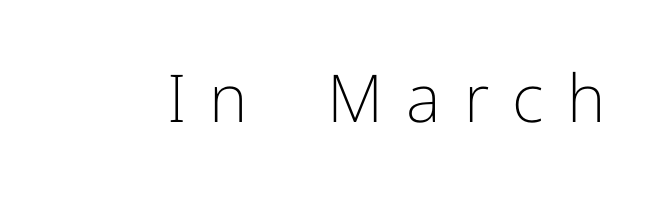
Q: Is the text bold? A: No.
Q: Is the text italic (slanted)? A: No, it is upright.
Q: Is the typeface a serif or a sans-serif typeface? A: Sans-serif.
Q: Is the text underlined? A: No.
Q: Is the spacing between letters normal or unusually wide? A: Unusually wide.
Q: Width (condensed, normal, or wide)? A: Normal.
Q: Stroke contrast? A: Low.
Q: x-height? A: Medium.
Q: Monospaced? A: No.
